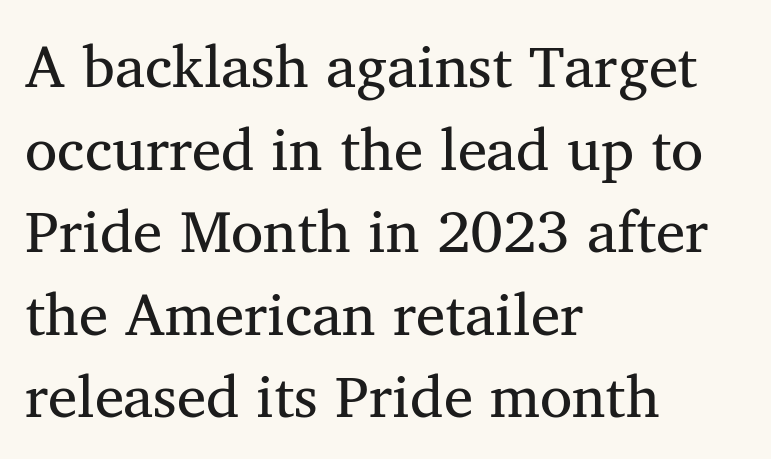
The setting favours the left margin, as ordinary paragraphs usually do. Is the stroke heavy? The answer is a plain regular-or-lighter. Underlining? Definitely not there. The letterforms sit shoulder to shoulder at normal distance.
